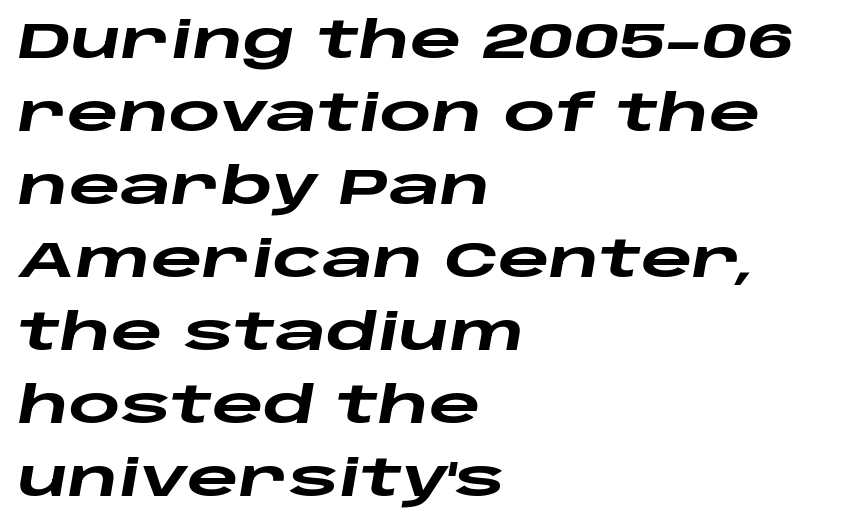
Q: Is the text bold? A: Yes.
Q: Is the text italic (slanted)? A: Yes, it leans right by about 10 degrees.
Q: Is the text underlined? A: No.
Q: How is the paragraph aligned? A: Left-aligned.
Q: Is the spacing between letters normal or unusually wide? A: Normal.
Q: Is the spacing between lines tight, normal or loose? A: Normal.
Q: Width (condensed, normal, or wide)? A: Wide.
Q: Stroke contrast? A: Low.
Q: x-height? A: Large.
Q: Monospaced? A: No.
